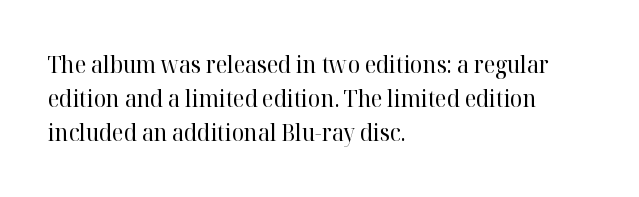
The type sits square on the baseline with zero lean. Stem width sits at or under what a default text font uses. Horizontally, the lines are justified to the leading edge only. This sample keeps an unexceptional amount of space between lines. The space beneath each line is pristine and unruled. There is no visible air inserted between adjacent glyphs.
